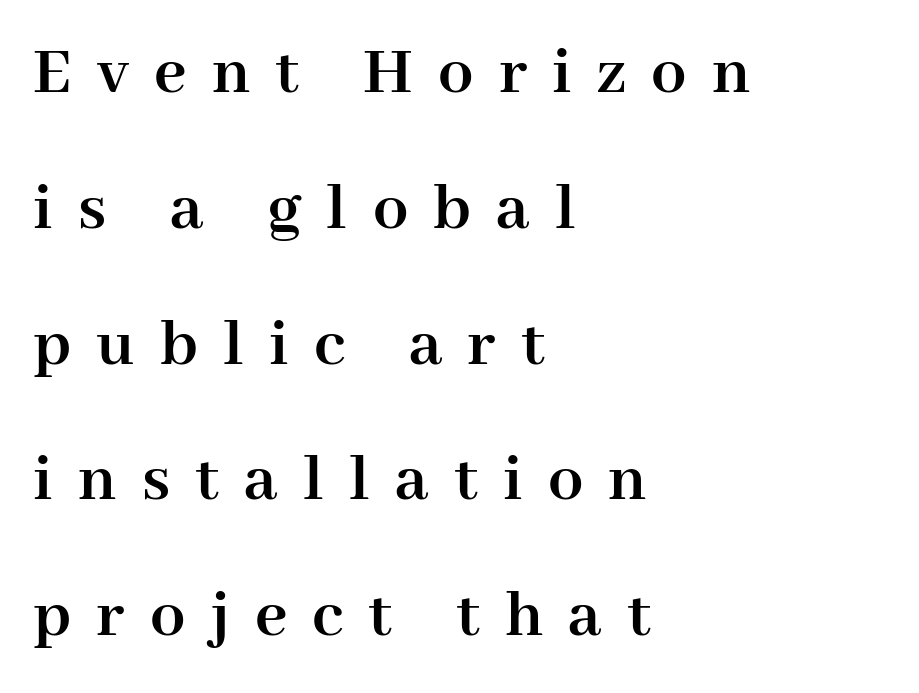
Q: Is the text bold? A: Yes.
Q: Is the text italic (slanted)? A: No, it is upright.
Q: Is the typeface a serif or a sans-serif typeface? A: Serif.
Q: Is the text underlined? A: No.
Q: How is the paragraph aligned? A: Left-aligned.
Q: Is the spacing between letters normal or unusually wide? A: Unusually wide.
Q: Is the spacing between lines tight, normal or loose? A: Loose.
Q: Width (condensed, normal, or wide)? A: Normal.
Q: Stroke contrast? A: High.
Q: x-height? A: Medium.
Q: Monospaced? A: No.
